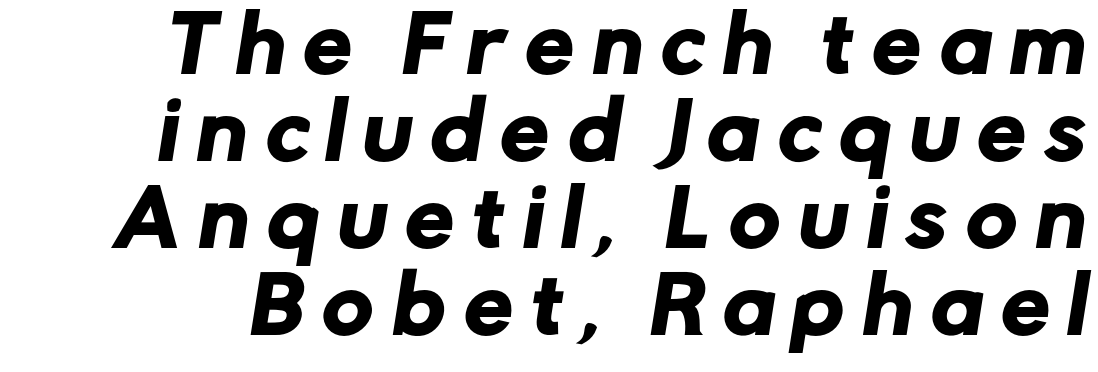
The image shows 77 px sans-serif type; set tight line spacing (1.13x), unusually wide letter spacing (+0.25 em), not underlined; low stroke contrast and a medium x-height.
